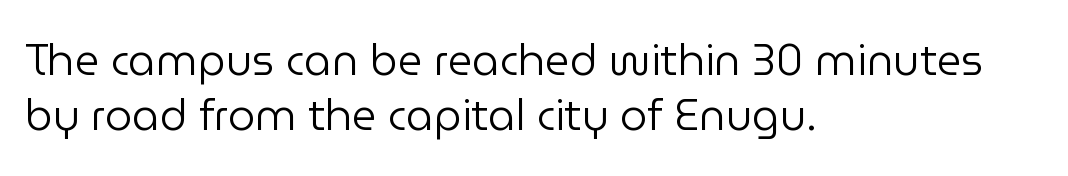
The image shows 43 px regular-weight sans-serif type, upright; set left-aligned, normal line spacing (1.29x), normal letter spacing, not underlined; low stroke contrast and a medium x-height.
